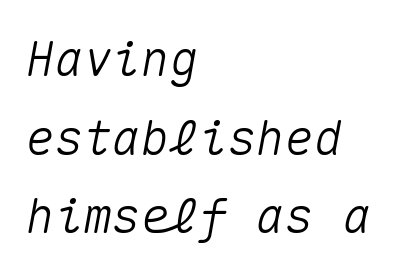
The image shows 48 px text type, italic (leaning right), monospaced; set left-aligned, normal line spacing (1.64x), normal letter spacing, not underlined; medium stroke contrast and a medium x-height.
